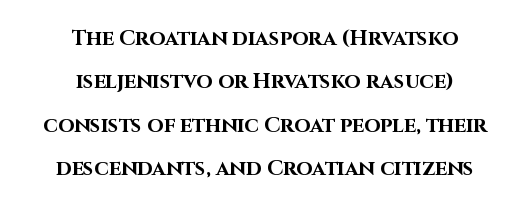
The image shows 21 px bold type, upright; set centered, loose line spacing (2.07x), normal letter spacing, not underlined.
